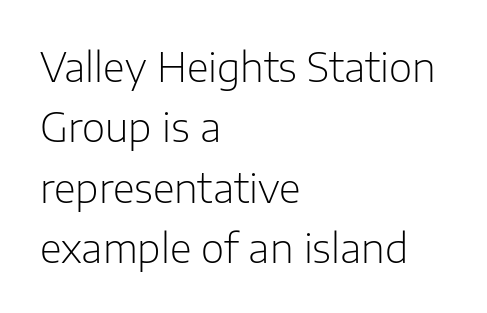
{"serif": "no", "italic": "no", "bold": "no", "weight": "light", "width": "normal", "stroke_contrast": "low", "x_height": "medium", "monospaced": "no", "underline": "no", "align": "left", "line_spacing": "normal", "line_spacing_ratio": 1.51, "letter_spacing": "normal", "letter_spacing_em": 0.0, "glyph_px": 40}
